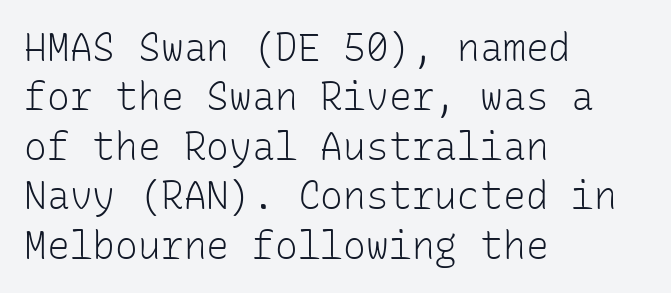
{"serif": "no", "italic": "no", "bold": "no", "weight": "light", "width": "normal", "stroke_contrast": "low", "x_height": "medium", "monospaced": "yes", "underline": "no", "align": "left", "line_spacing": "normal", "line_spacing_ratio": 1.3, "letter_spacing": "normal", "letter_spacing_em": 0.0, "glyph_px": 38}
